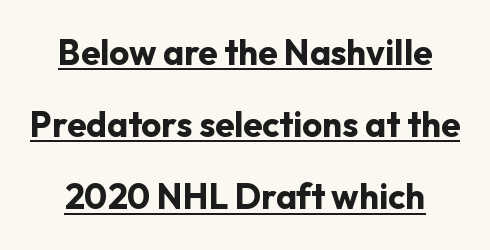
{"serif": "no", "italic": "no", "bold": "yes", "weight": "bold", "width": "normal", "stroke_contrast": "low", "x_height": "medium", "monospaced": "no", "underline": "yes", "line_spacing": "loose", "line_spacing_ratio": 2.06, "letter_spacing": "normal", "letter_spacing_em": 0.0, "glyph_px": 35}
